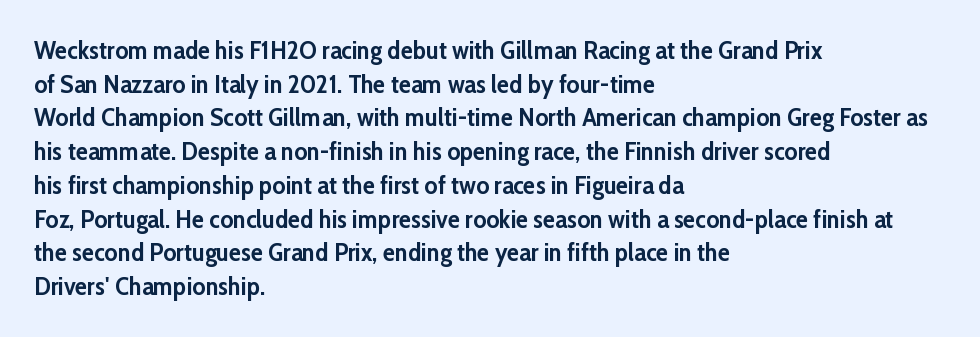
Q: Is the text bold? A: Yes.
Q: Is the text italic (slanted)? A: No, it is upright.
Q: Is the text underlined? A: No.
Q: How is the paragraph aligned? A: Left-aligned.
Q: Is the spacing between letters normal or unusually wide? A: Normal.
Q: Is the spacing between lines tight, normal or loose? A: Normal.
